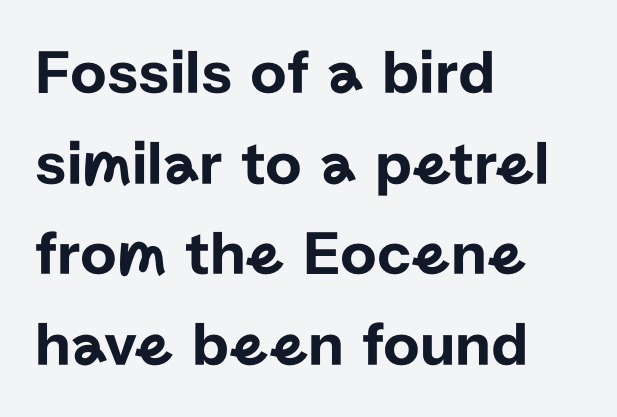
The image shows 63 px sans-serif type, upright; set left-aligned, normal line spacing (1.44x), normal letter spacing, not underlined; low stroke contrast and a medium x-height.
